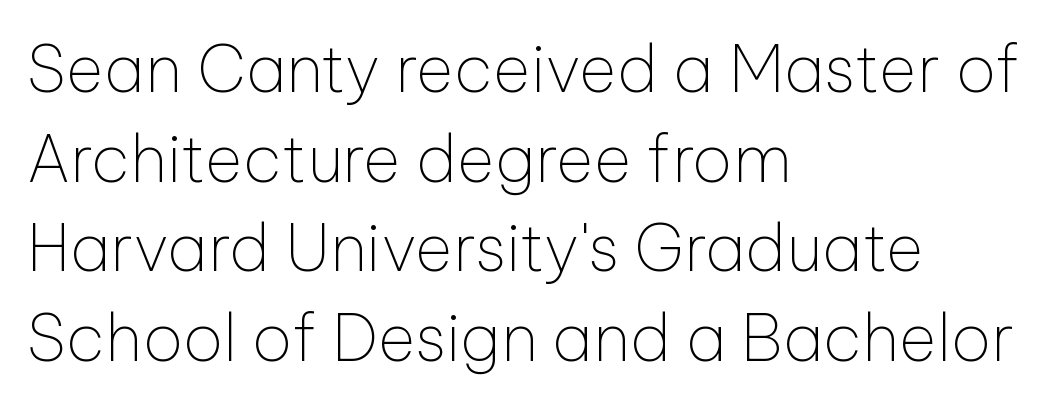
Q: Is the text bold? A: No.
Q: Is the text italic (slanted)? A: No, it is upright.
Q: Is the typeface a serif or a sans-serif typeface? A: Sans-serif.
Q: Is the text underlined? A: No.
Q: How is the paragraph aligned? A: Left-aligned.
Q: Is the spacing between letters normal or unusually wide? A: Normal.
Q: Is the spacing between lines tight, normal or loose? A: Normal.
Q: Width (condensed, normal, or wide)? A: Normal.
Q: Stroke contrast? A: Low.
Q: x-height? A: Medium.
Q: Monospaced? A: No.
